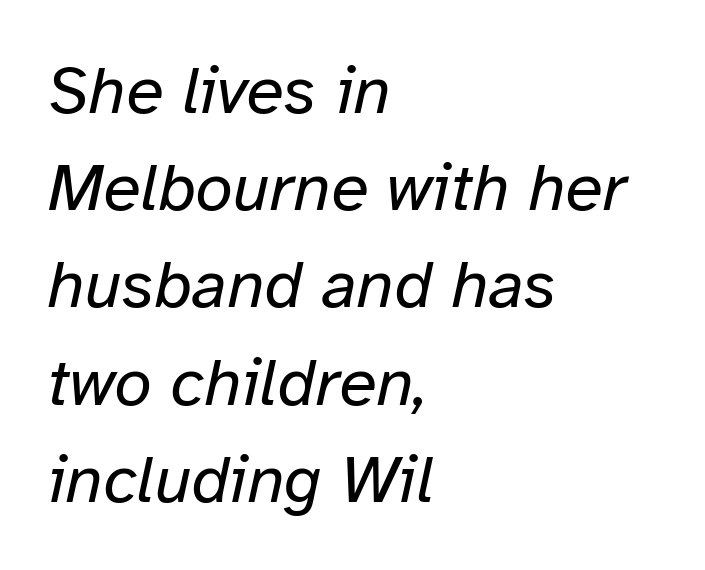
The rendering applies a slant to the glyphs. Heaviness? Minimal to ordinary, like unemphasized prose. Spacing between characters is what you'd get straight out of the box. Reading down the block, your eye returns to a fixed left position each line. The passage shown is not underscored anywhere. What's the leading like? Ordinary, nothing unusual.
